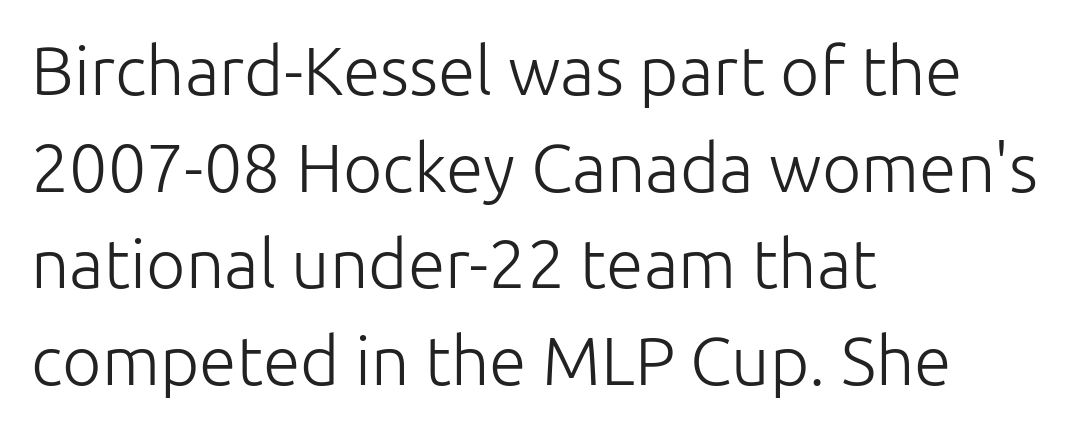
{"serif": "no", "italic": "no", "bold": "no", "weight": "light", "width": "normal", "stroke_contrast": "low", "x_height": "medium", "monospaced": "no", "underline": "no", "align": "left", "line_spacing": "normal", "line_spacing_ratio": 1.42, "letter_spacing": "normal", "letter_spacing_em": 0.0, "glyph_px": 68}
